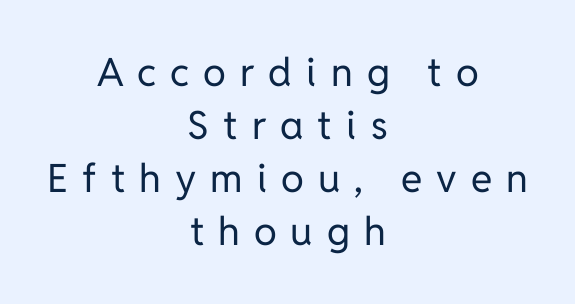
Q: Is the text bold? A: No.
Q: Is the text italic (slanted)? A: No, it is upright.
Q: Is the typeface a serif or a sans-serif typeface? A: Sans-serif.
Q: Is the text underlined? A: No.
Q: How is the paragraph aligned? A: Centered.
Q: Is the spacing between letters normal or unusually wide? A: Unusually wide.
Q: Is the spacing between lines tight, normal or loose? A: Normal.
Q: Width (condensed, normal, or wide)? A: Normal.
Q: Stroke contrast? A: Low.
Q: x-height? A: Medium.
Q: Monospaced? A: No.
